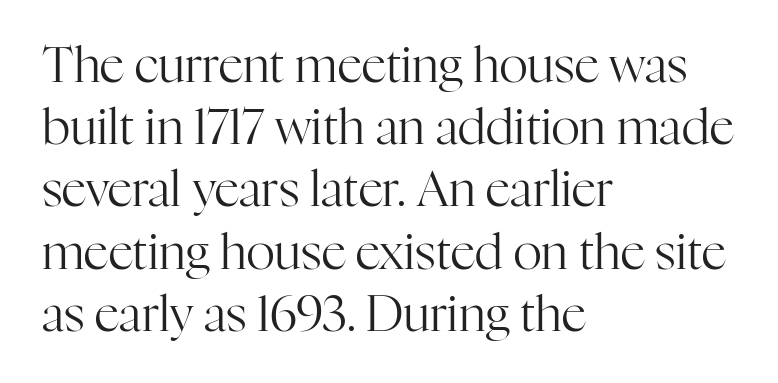
{"serif": "yes", "italic": "no", "bold": "no", "weight": "regular", "width": "normal", "stroke_contrast": "high", "x_height": "medium", "monospaced": "no", "underline": "no", "align": "left", "line_spacing": "normal", "line_spacing_ratio": 1.27, "letter_spacing": "normal", "letter_spacing_em": 0.0, "glyph_px": 49}
